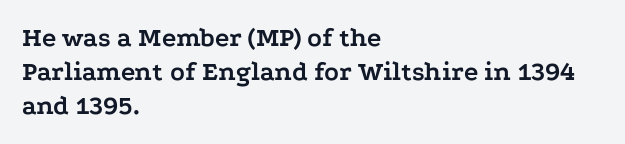
Q: Is the text bold? A: Yes.
Q: Is the text italic (slanted)? A: No, it is upright.
Q: Is the text underlined? A: No.
Q: How is the paragraph aligned? A: Left-aligned.
Q: Is the spacing between letters normal or unusually wide? A: Normal.
Q: Is the spacing between lines tight, normal or loose? A: Normal.
